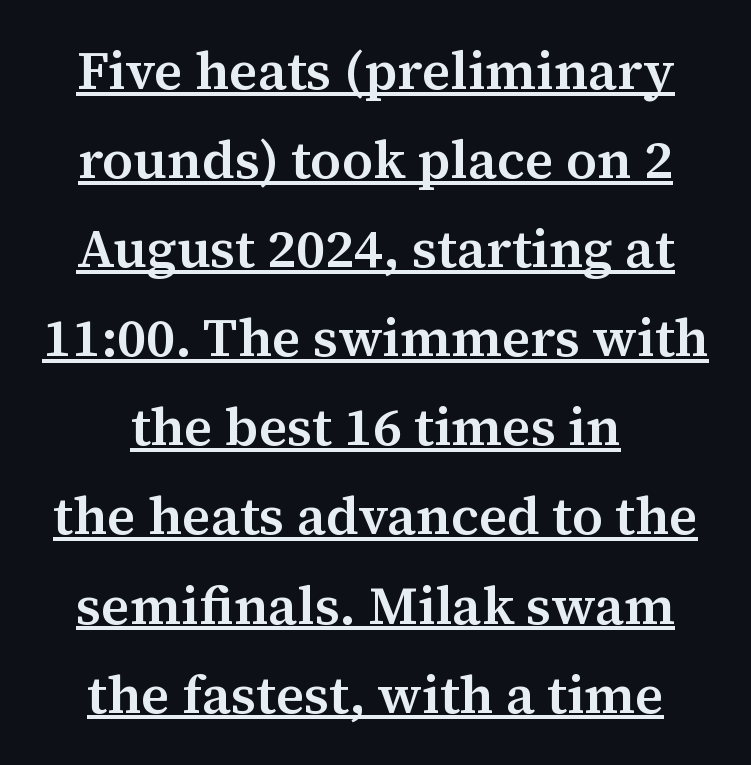
Q: Is the text bold? A: Semi-bold.
Q: Is the text italic (slanted)? A: No, it is upright.
Q: Is the typeface a serif or a sans-serif typeface? A: Serif.
Q: Is the text underlined? A: Yes.
Q: How is the paragraph aligned? A: Centered.
Q: Is the spacing between letters normal or unusually wide? A: Normal.
Q: Is the spacing between lines tight, normal or loose? A: Normal.
Q: Width (condensed, normal, or wide)? A: Normal.
Q: Stroke contrast? A: Medium.
Q: x-height? A: Medium.
Q: Monospaced? A: No.
